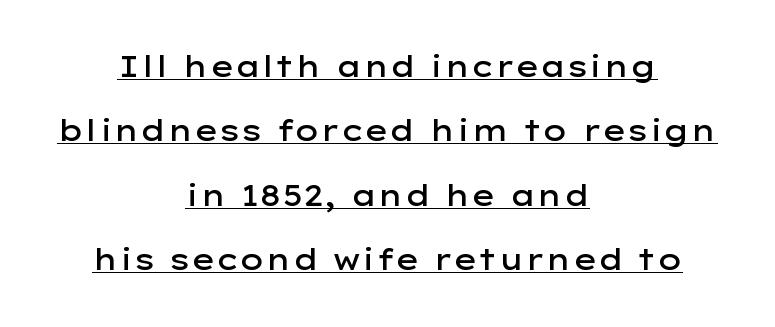
{"serif": "no", "italic": "no", "bold": "semi", "weight": "semibold", "width": "wide", "stroke_contrast": "low", "x_height": "medium", "monospaced": "no", "underline": "yes", "align": "center", "line_spacing": "loose", "line_spacing_ratio": 2.22, "letter_spacing": "normal", "letter_spacing_em": 0.0, "glyph_px": 29}
